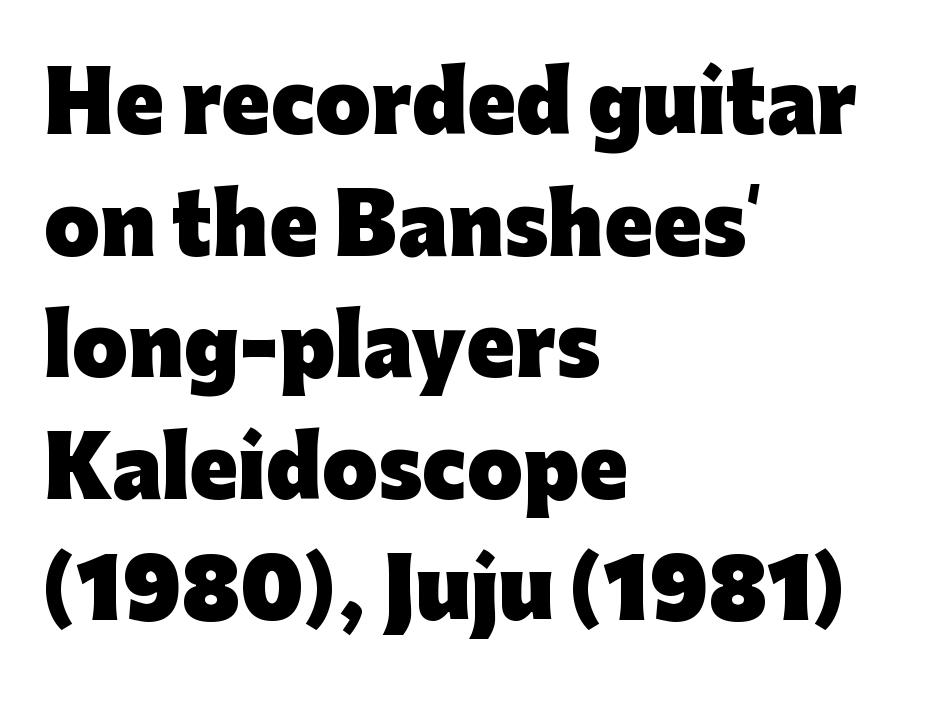
The image shows 80 px heavy sans-serif type, upright; set left-aligned, normal line spacing (1.52x), normal letter spacing, not underlined; low stroke contrast and a medium x-height.
